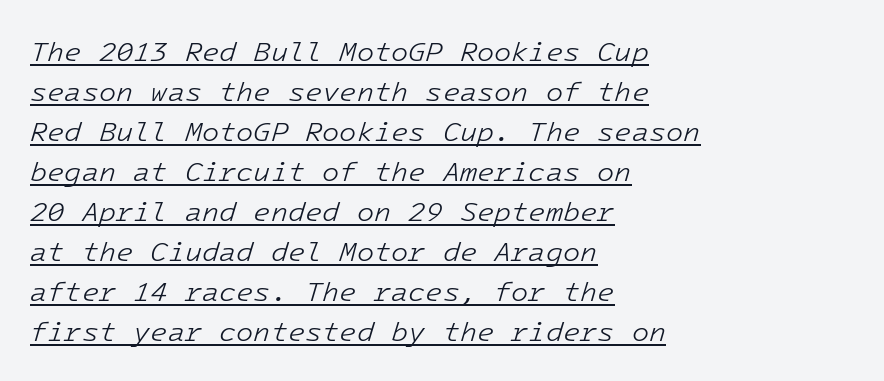
The image shows 28 px light type, italic (leaning right); set left-aligned, normal line spacing (1.43x), normal letter spacing, underlined; low stroke contrast and a medium x-height.
